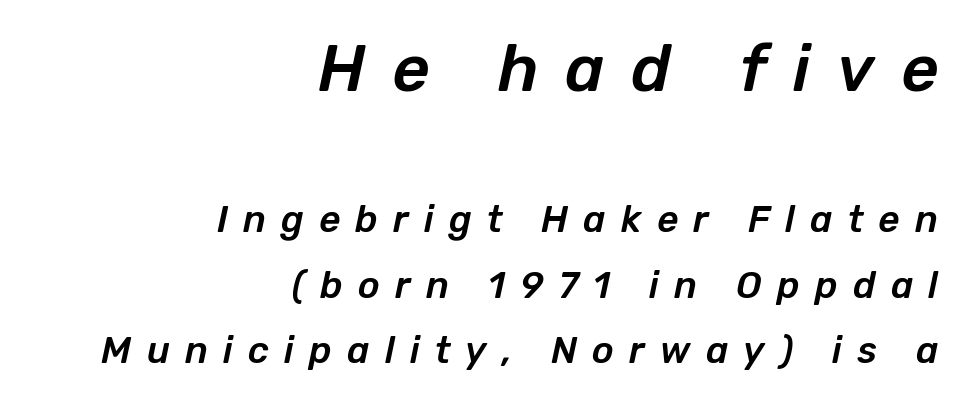
{"italic": "yes", "lean": "right", "slant_degrees": 12, "width": "normal", "stroke_contrast": "low", "x_height": "medium", "monospaced": "no", "underline": "no", "align": "right", "line_spacing_ratio": 1.77, "letter_spacing": "wide", "letter_spacing_em": 0.41, "larger_block": "first", "size_ratio": 1.76, "glyph_px": 65}
